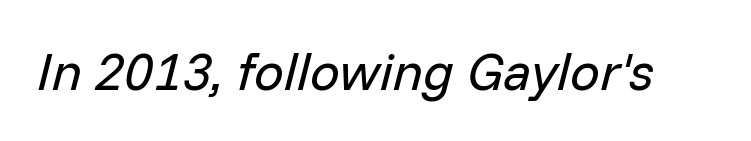
Q: Is the text bold? A: No.
Q: Is the text italic (slanted)? A: Yes, it leans right by about 14 degrees.
Q: Is the text underlined? A: No.
Q: Is the spacing between letters normal or unusually wide? A: Normal.
Q: Width (condensed, normal, or wide)? A: Normal.
Q: Stroke contrast? A: Low.
Q: x-height? A: Medium.
Q: Monospaced? A: No.
